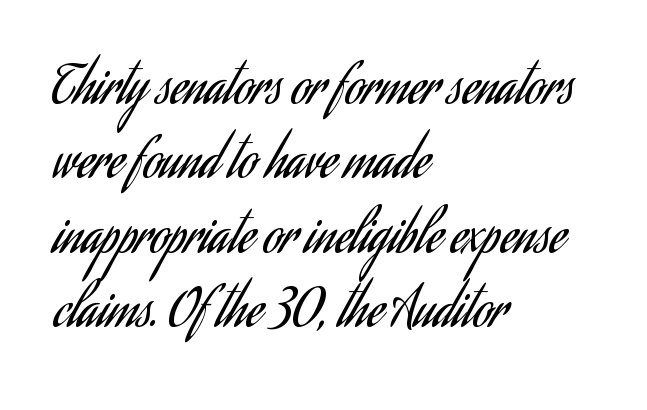
{"serif": "no", "bold": "no", "weight": "regular", "width": "condensed", "stroke_contrast": "low", "x_height": "small", "monospaced": "no", "underline": "no", "align": "left", "line_spacing": "normal", "line_spacing_ratio": 1.43, "letter_spacing": "normal", "letter_spacing_em": 0.0, "glyph_px": 52}
